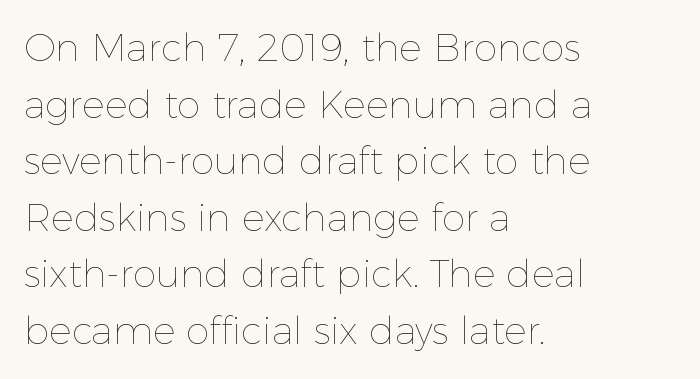
The image shows 38 px thin type, upright; set left-aligned, normal line spacing (1.49x), normal letter spacing, not underlined; a medium x-height.
